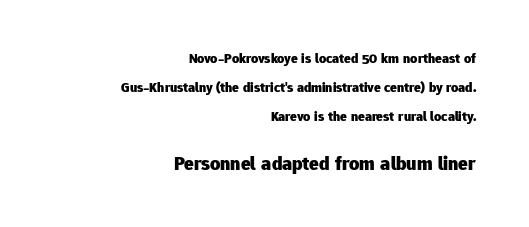
Q: Is the text bold? A: Yes.
Q: Is the text italic (slanted)? A: No, it is upright.
Q: Is the text underlined? A: No.
Q: How is the paragraph aligned? A: Right-aligned.
Q: Is the spacing between letters normal or unusually wide? A: Normal.
Q: Is the spacing between lines tight, normal or loose? A: Loose.
Q: Which block of text is set in a larger size, the first (top) or the second (bottom)? A: The second (bottom) one.
